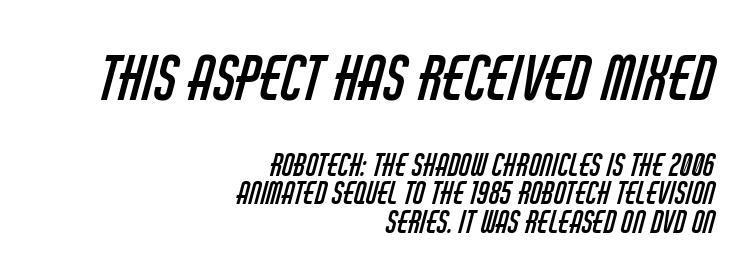
The image shows 60 px regular-weight, condensed sans-serif type; set right-aligned, tight line spacing (0.96x), normal letter spacing, not underlined; the first (top) block is 2.0x larger; low stroke contrast and a large x-height.
